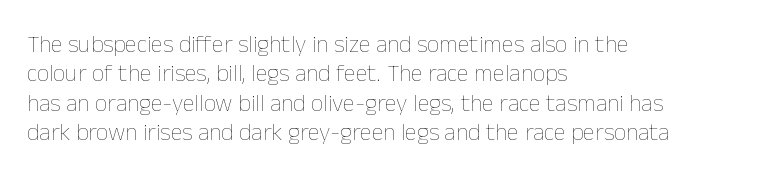
The image shows 24 px text type, upright; set left-aligned, line spacing 1.22x, normal letter spacing, not underlined.
